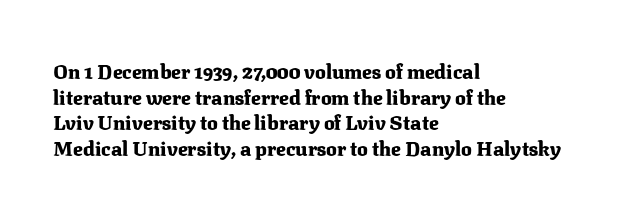
{"italic": "no", "bold": "yes", "underline": "no", "align": "left", "line_spacing": "normal", "line_spacing_ratio": 1.28, "letter_spacing": "normal", "letter_spacing_em": 0.0, "glyph_px": 20}
